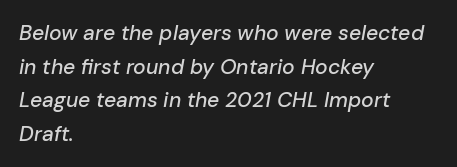
Q: Is the text italic (slanted)? A: Yes, it leans right by about 10 degrees.
Q: Is the text underlined? A: No.
Q: How is the paragraph aligned? A: Left-aligned.
Q: Is the spacing between letters normal or unusually wide? A: Normal.
Q: Is the spacing between lines tight, normal or loose? A: Normal.
